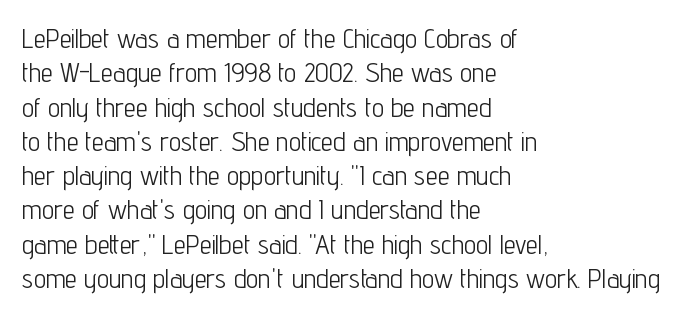
The image shows 27 px text type, upright; set left-aligned, normal line spacing (1.27x), normal letter spacing, not underlined.
